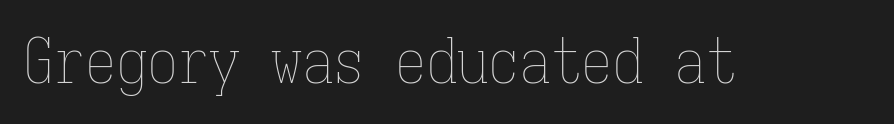
{"italic": "no", "bold": "no", "weight": "thin", "width": "condensed", "stroke_contrast": "low", "x_height": "medium", "monospaced": "yes", "underline": "no", "letter_spacing": "normal", "letter_spacing_em": 0.0, "glyph_px": 62}
